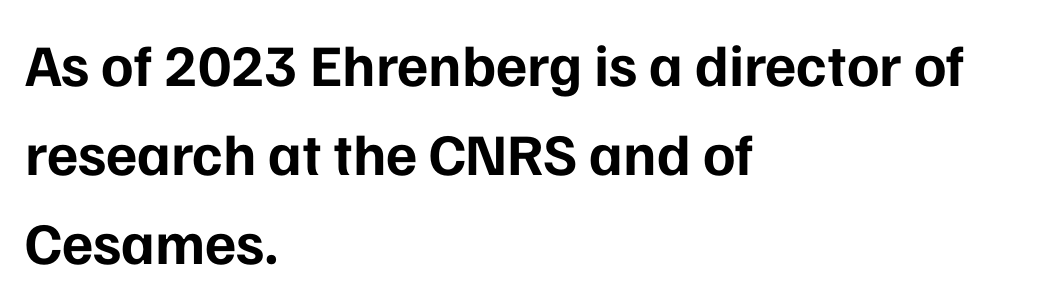
Q: Is the text bold? A: Yes.
Q: Is the text italic (slanted)? A: No, it is upright.
Q: Is the typeface a serif or a sans-serif typeface? A: Sans-serif.
Q: Is the text underlined? A: No.
Q: How is the paragraph aligned? A: Left-aligned.
Q: Is the spacing between letters normal or unusually wide? A: Normal.
Q: Is the spacing between lines tight, normal or loose? A: Normal.
Q: Width (condensed, normal, or wide)? A: Normal.
Q: Stroke contrast? A: Low.
Q: x-height? A: Medium.
Q: Monospaced? A: No.
